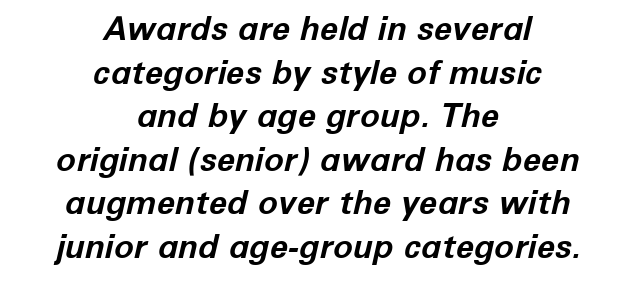
Nothing unusual about the tracking: characters are spaced as the font intends. The rendering uses natural spacing where letterforms have individual widths. Each glyph is drawn with heavy, bold strokes. These lines are centered, leaving both edges ragged. Vertical spacing — default. Italic? Definitely — the glyphs are oblique.
